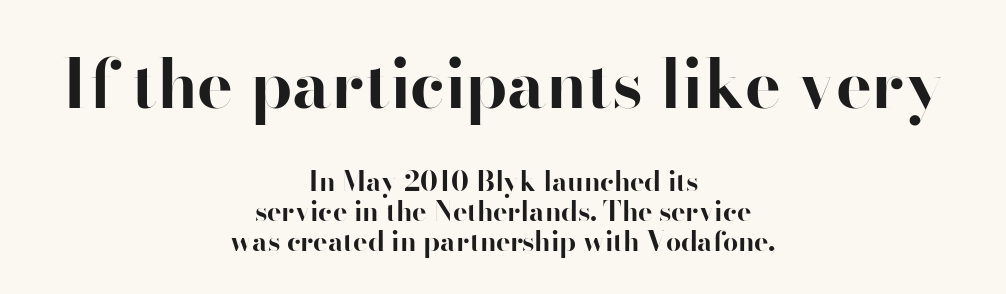
The passage is arranged like a title page — every line centered. Type size steps down from the first block to the second. Honestly, the rows look squashed on top of each other. Is there any slant? The stems are plumb.
